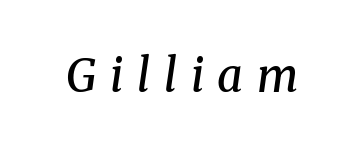
Q: Is the text bold? A: Semi-bold.
Q: Is the text italic (slanted)? A: Yes, it leans right by about 8 degrees.
Q: Is the typeface a serif or a sans-serif typeface? A: Serif.
Q: Is the text underlined? A: No.
Q: Is the spacing between letters normal or unusually wide? A: Unusually wide.
Q: Width (condensed, normal, or wide)? A: Normal.
Q: Stroke contrast? A: Medium.
Q: x-height? A: Medium.
Q: Monospaced? A: No.
